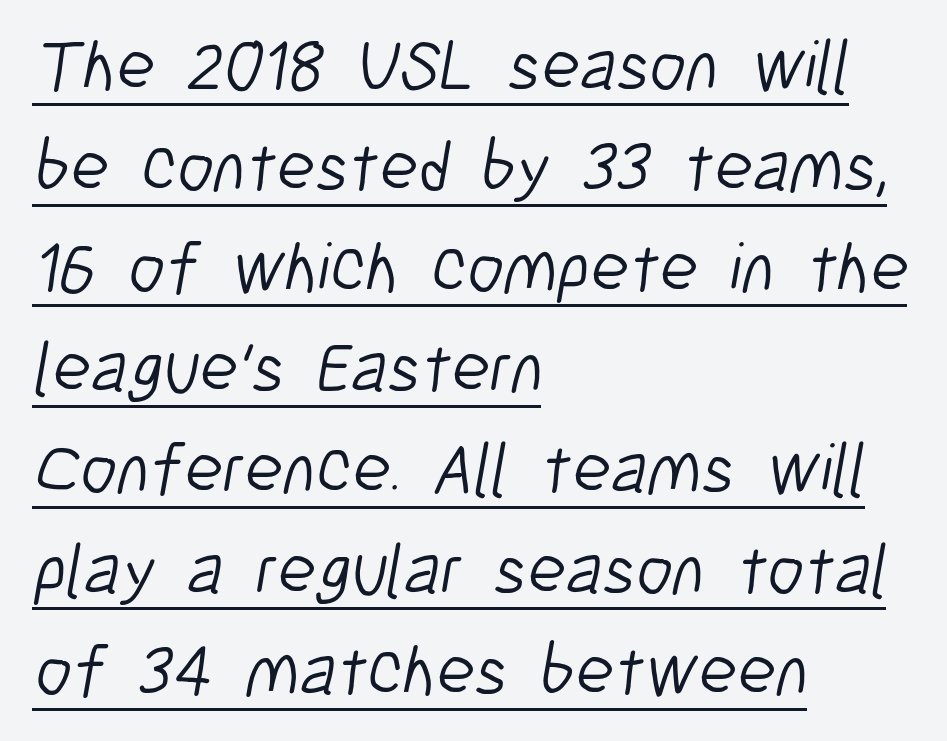
Q: Is the text bold? A: No.
Q: Is the typeface a serif or a sans-serif typeface? A: Sans-serif.
Q: Is the text underlined? A: Yes.
Q: How is the paragraph aligned? A: Left-aligned.
Q: Is the spacing between letters normal or unusually wide? A: Normal.
Q: Is the spacing between lines tight, normal or loose? A: Normal.
Q: Width (condensed, normal, or wide)? A: Condensed.
Q: Stroke contrast? A: Low.
Q: x-height? A: Medium.
Q: Monospaced? A: No.
